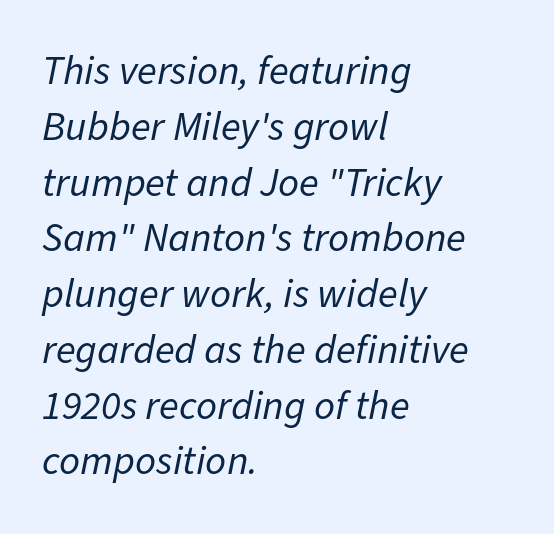
What stands out about the letter spacing? Nothing — it is the standard amount. The letters advance in unequal steps, a hallmark of proportional type. Leading matches the norm, producing a regular column. The characters are drawn with everyday or finer stroke widths. Type without underlining. Horizontally, the lines are justified to the leading edge only.
